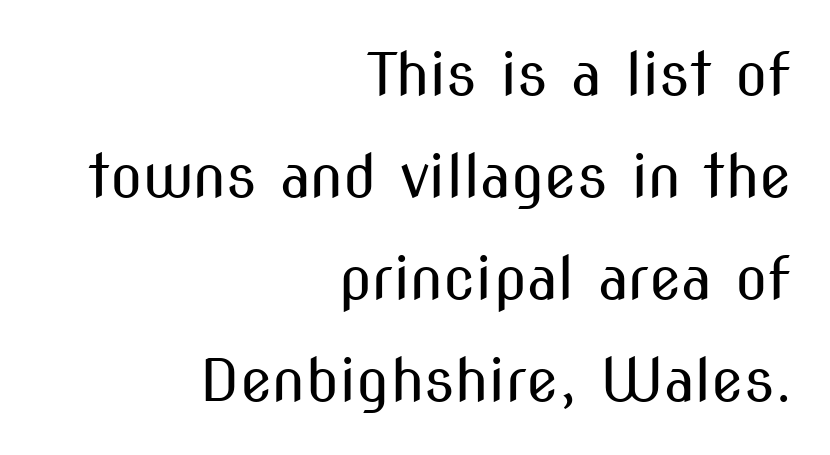
The image shows 59 px regular-weight, condensed sans-serif type, upright; set right-aligned, line spacing 1.73x, normal letter spacing, not underlined; medium stroke contrast and a medium x-height.
